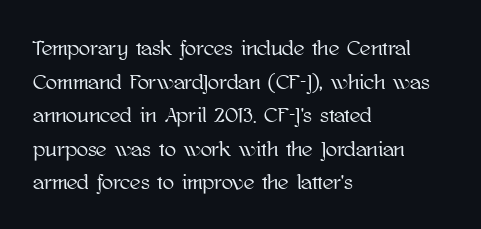
Between one letter and the next there's only the usual sliver of space. The baseline area is clear. Vertically, the passage feels balanced, rows spaced as you'd expect. This sample is left-justified, so line endings fall wherever the words run out.
